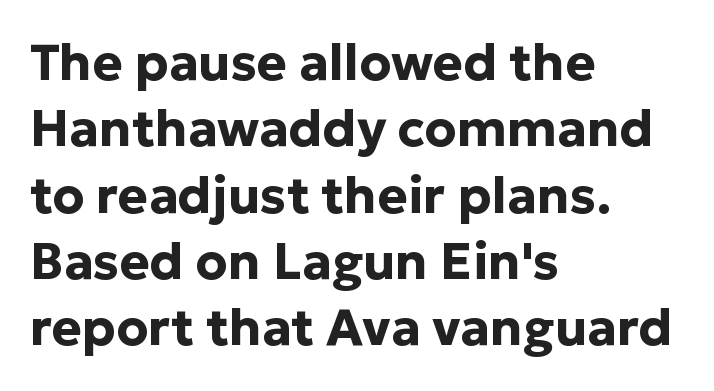
{"serif": "no", "italic": "no", "bold": "yes", "weight": "bold", "width": "normal", "stroke_contrast": "low", "x_height": "medium", "monospaced": "no", "underline": "no", "align": "left", "line_spacing": "normal", "line_spacing_ratio": 1.3, "letter_spacing": "normal", "letter_spacing_em": 0.0, "glyph_px": 51}
